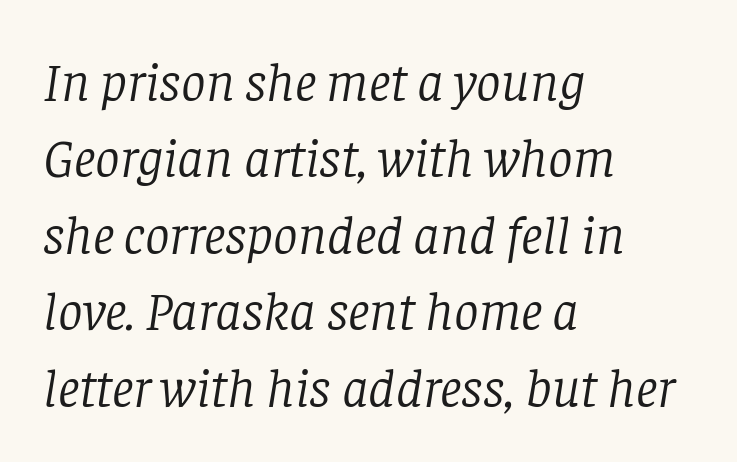
The image shows 55 px light serif type, italic (leaning right); set left-aligned, normal line spacing (1.39x), normal letter spacing, not underlined; low stroke contrast and a large x-height.
